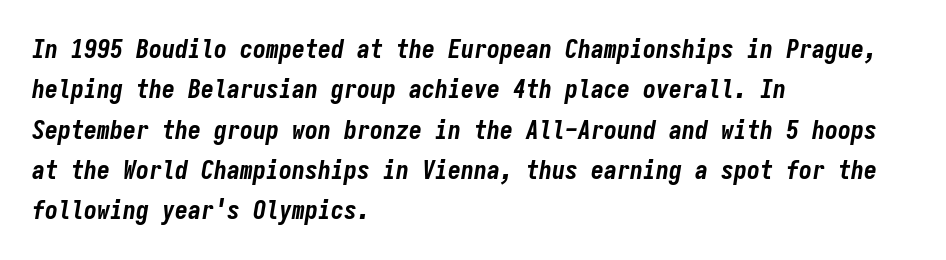
Q: Is the text bold? A: Yes.
Q: Is the text italic (slanted)? A: Yes, it leans right by about 9 degrees.
Q: Is the text underlined? A: No.
Q: How is the paragraph aligned? A: Left-aligned.
Q: Is the spacing between letters normal or unusually wide? A: Normal.
Q: Is the spacing between lines tight, normal or loose? A: Normal.
